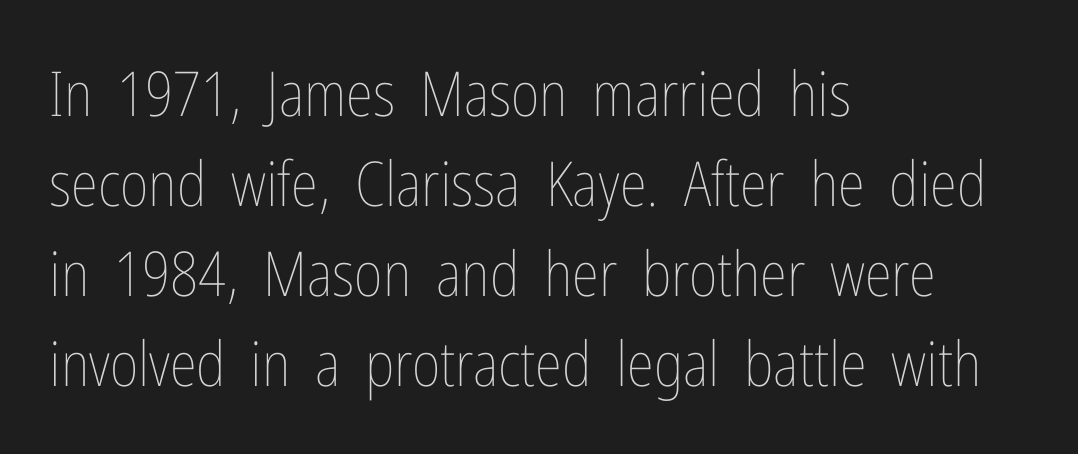
Successive baselines arrive at the customary interval. The letters advance in unequal steps, a hallmark of proportional type. On a weight scale, this lands at 450 or below. If you drew a line through each stem, it would be perfectly vertical.
